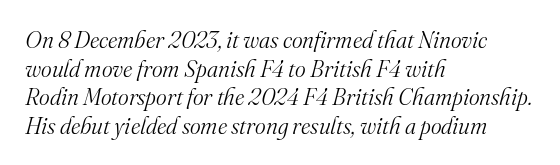
{"italic": "yes", "lean": "right", "slant_degrees": 16, "bold": "no", "underline": "no", "align": "left", "line_spacing_ratio": 1.24, "letter_spacing": "normal", "letter_spacing_em": 0.0, "glyph_px": 23}
